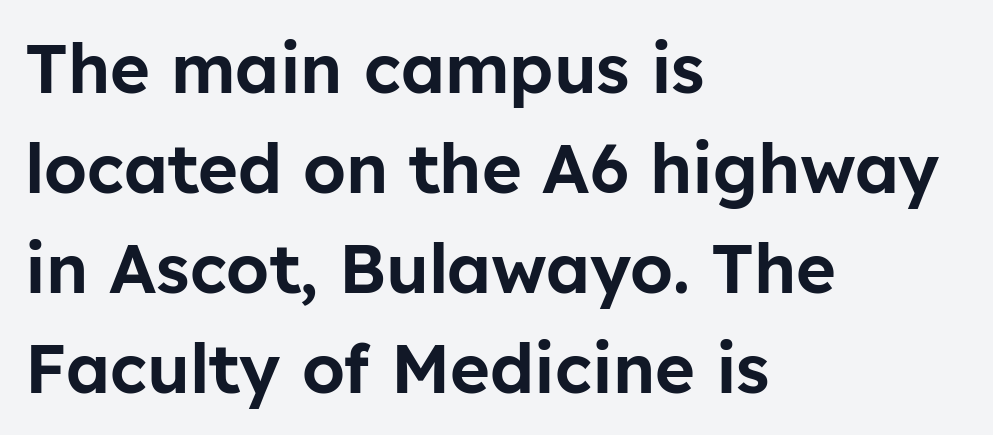
{"serif": "no", "italic": "no", "width": "normal", "stroke_contrast": "low", "x_height": "medium", "monospaced": "no", "underline": "no", "align": "left", "line_spacing": "normal", "line_spacing_ratio": 1.47, "letter_spacing": "normal", "letter_spacing_em": 0.0, "glyph_px": 68}
